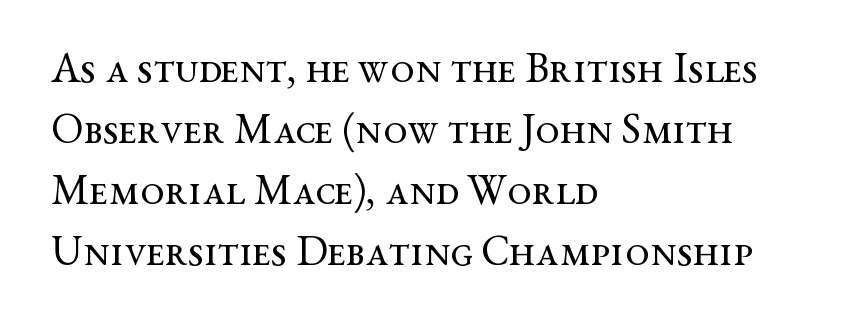
Q: Is the text bold? A: No.
Q: Is the text italic (slanted)? A: No, it is upright.
Q: Is the typeface a serif or a sans-serif typeface? A: Serif.
Q: Is the text underlined? A: No.
Q: How is the paragraph aligned? A: Left-aligned.
Q: Is the spacing between letters normal or unusually wide? A: Normal.
Q: Is the spacing between lines tight, normal or loose? A: Normal.
Q: Width (condensed, normal, or wide)? A: Wide.
Q: Stroke contrast? A: Medium.
Q: x-height? A: Medium.
Q: Monospaced? A: No.
